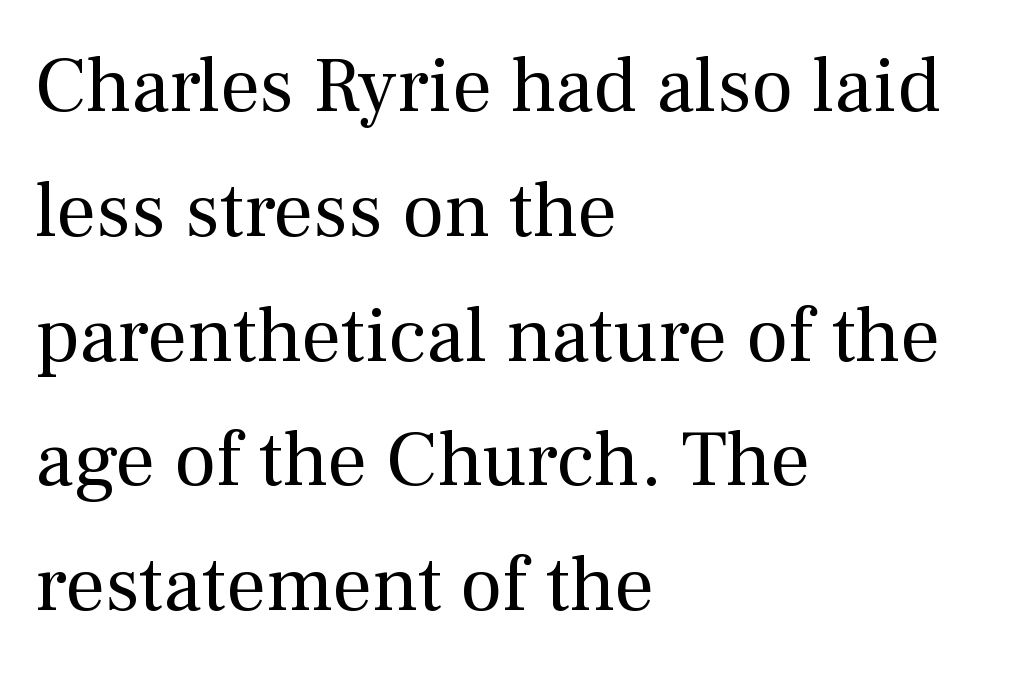
Weight: not bold — regular or lighter. Rendered with straight, roman letterforms. The rendering keeps characters at their native spacing. The rag falls on the right side of this text block.
